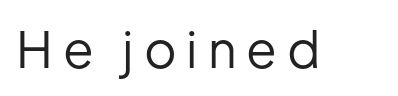
{"serif": "no", "italic": "no", "bold": "no", "weight": "regular", "width": "normal", "stroke_contrast": "low", "x_height": "medium", "monospaced": "no", "underline": "no", "letter_spacing": "wide", "letter_spacing_em": 0.2, "glyph_px": 50}
